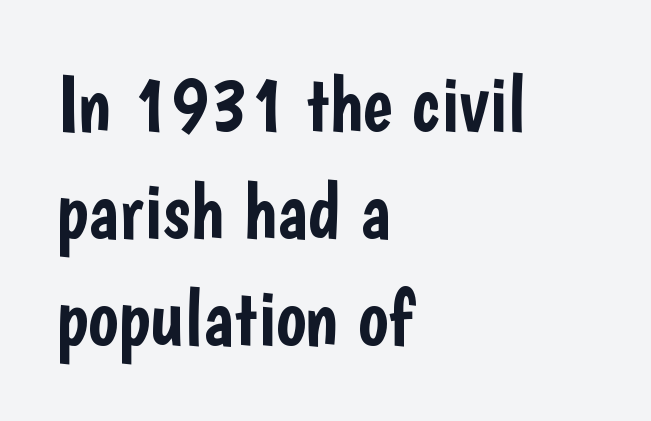
Q: Is the text italic (slanted)? A: No, it is upright.
Q: Is the typeface a serif or a sans-serif typeface? A: Sans-serif.
Q: Is the text underlined? A: No.
Q: How is the paragraph aligned? A: Left-aligned.
Q: Is the spacing between letters normal or unusually wide? A: Normal.
Q: Is the spacing between lines tight, normal or loose? A: Normal.
Q: Width (condensed, normal, or wide)? A: Condensed.
Q: Stroke contrast? A: Low.
Q: x-height? A: Medium.
Q: Monospaced? A: No.
